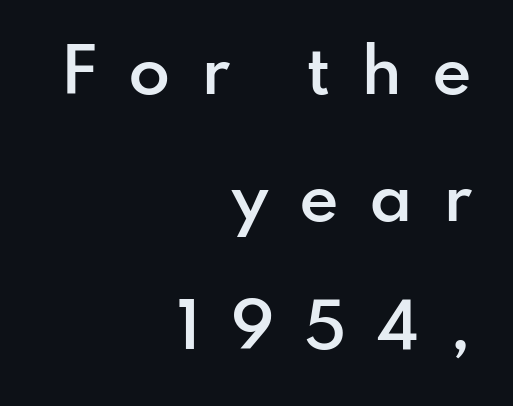
{"serif": "no", "italic": "no", "bold": "semi", "weight": "semibold", "width": "normal", "stroke_contrast": "low", "x_height": "small", "monospaced": "no", "underline": "no", "align": "right", "line_spacing": "loose", "line_spacing_ratio": 2.09, "letter_spacing": "wide", "letter_spacing_em": 0.49, "glyph_px": 61}
